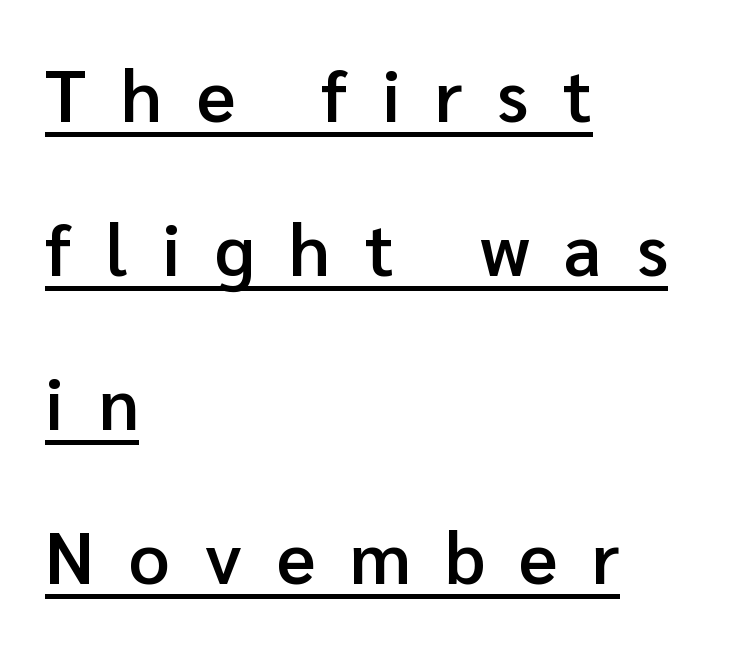
Look at the stroke-to-counter ratio: somewhat heavy, a semibold. Vertically, the passage feels expansive, rows floating well apart. This is underlined copy, the kind a proofreader might mark for attention. Someone cranked the tracking dial way up on this one.
